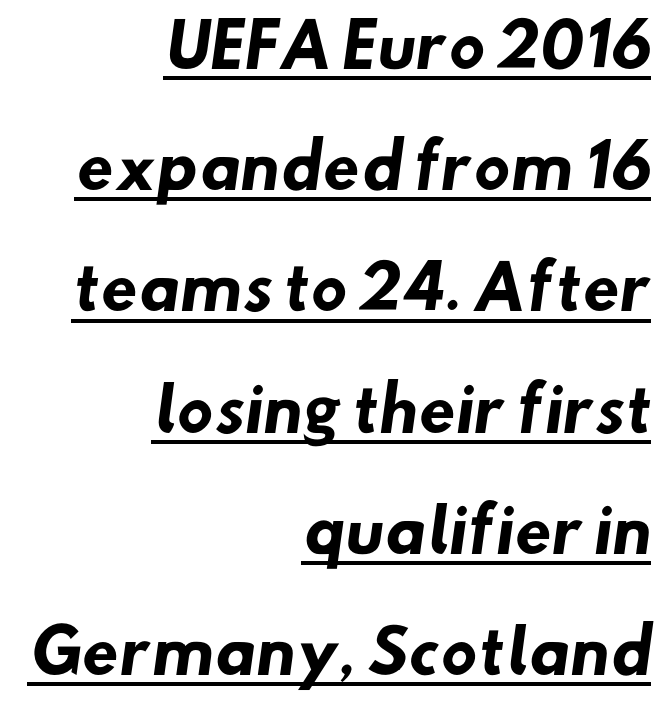
{"serif": "no", "bold": "yes", "weight": "heavy", "width": "normal", "stroke_contrast": "low", "x_height": "small", "monospaced": "no", "underline": "yes", "align": "right", "line_spacing": "loose", "line_spacing_ratio": 2.02, "letter_spacing": "normal", "letter_spacing_em": 0.0, "glyph_px": 60}
